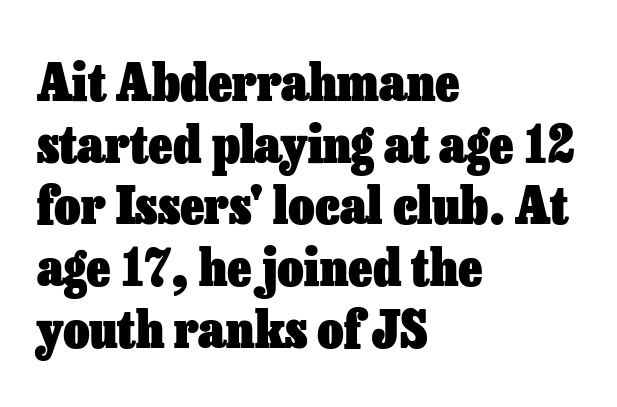
Thick stems and heavy bowls — unmistakably bold. Each word holds together tightly as a unit, with standard inter-letter gaps. Glance below the letters and you will spot only blank space. Characters remain perfectly vertical along every line. The lines are quadded left.
